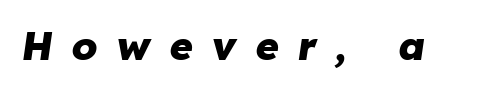
The image shows 40 px heavy type, italic (leaning right); set unusually wide letter spacing (+0.47 em), not underlined; low stroke contrast and a medium x-height.
